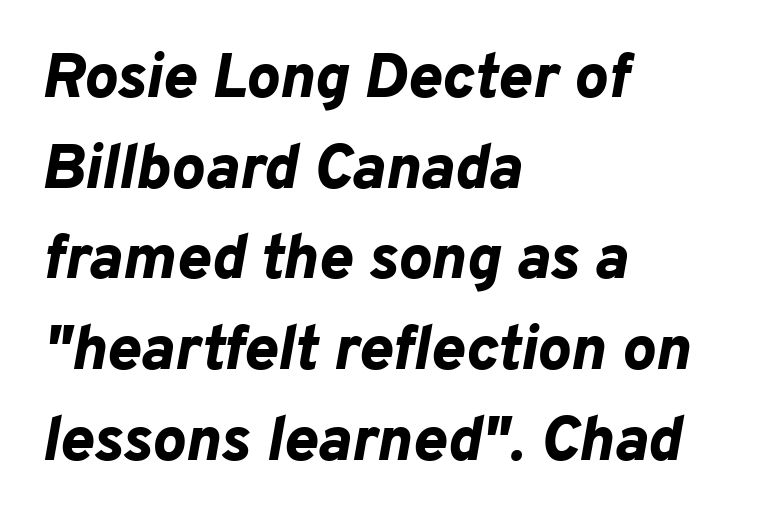
Here the designer chose a conventional face with non-uniform glyph widths. Each word holds together tightly as a unit, with standard inter-letter gaps. Has an underline been added? It has not. How would I describe the line gaps? Plain and ordinary. The letters are bold, with thick, heavy strokes. If you drew a ruler down the left edge, every line would touch it.
